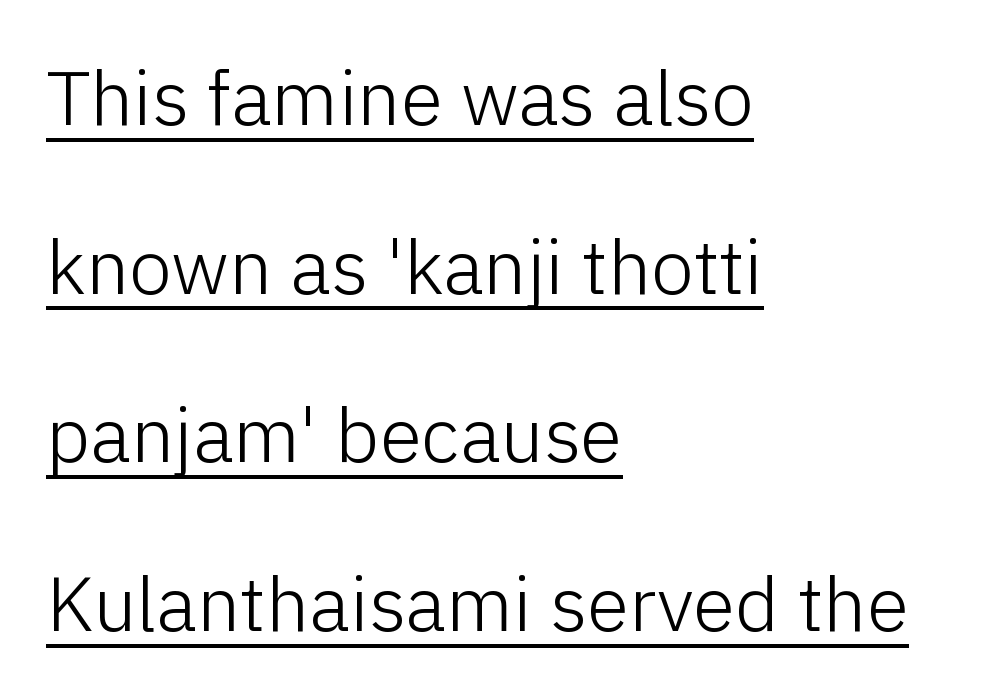
Q: Is the text bold? A: No.
Q: Is the text italic (slanted)? A: No, it is upright.
Q: Is the typeface a serif or a sans-serif typeface? A: Sans-serif.
Q: Is the text underlined? A: Yes.
Q: How is the paragraph aligned? A: Left-aligned.
Q: Is the spacing between letters normal or unusually wide? A: Normal.
Q: Is the spacing between lines tight, normal or loose? A: Loose.
Q: Width (condensed, normal, or wide)? A: Normal.
Q: Stroke contrast? A: Low.
Q: x-height? A: Medium.
Q: Monospaced? A: No.
